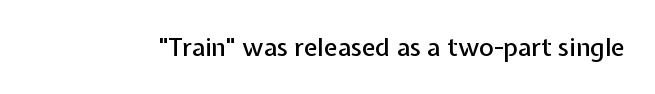
{"italic": "no", "underline": "no", "letter_spacing": "normal", "letter_spacing_em": 0.0, "glyph_px": 25}
